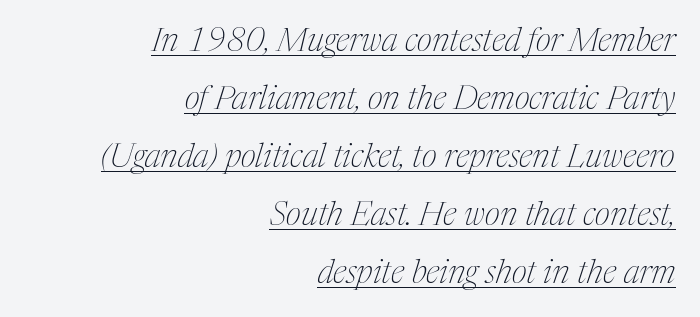
The image shows 33 px thin, condensed serif type, italic (leaning right); set right-aligned, line spacing 1.76x, normal letter spacing, underlined; medium stroke contrast and a medium x-height.
